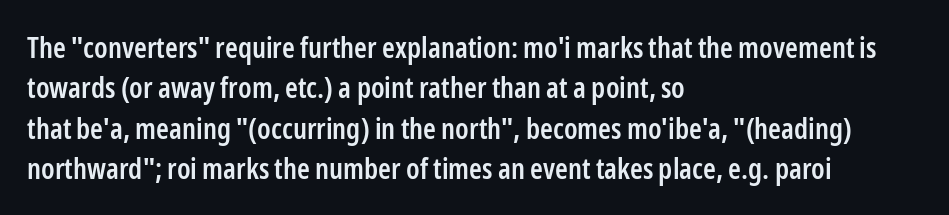
The image shows 29 px semibold, condensed sans-serif type, upright; set left-aligned, normal line spacing (1.39x), normal letter spacing, not underlined; low stroke contrast and a medium x-height.
